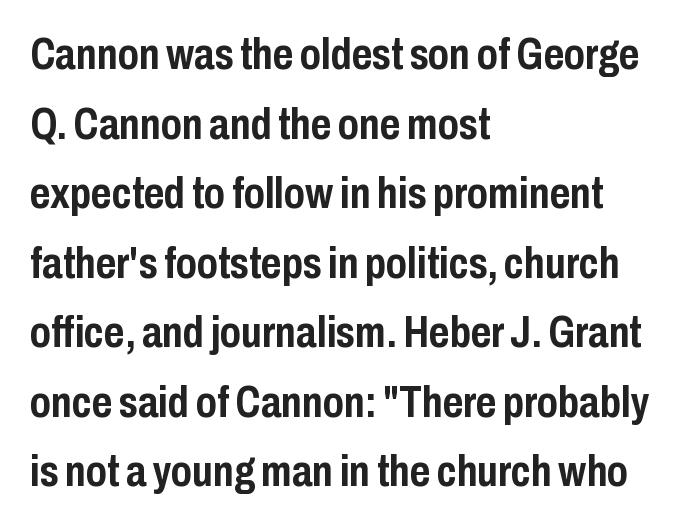
Q: Is the text bold? A: Yes.
Q: Is the text italic (slanted)? A: No, it is upright.
Q: Is the typeface a serif or a sans-serif typeface? A: Sans-serif.
Q: Is the text underlined? A: No.
Q: How is the paragraph aligned? A: Left-aligned.
Q: Is the spacing between letters normal or unusually wide? A: Normal.
Q: Is the spacing between lines tight, normal or loose? A: Normal.
Q: Width (condensed, normal, or wide)? A: Condensed.
Q: Stroke contrast? A: Low.
Q: x-height? A: Medium.
Q: Monospaced? A: No.
